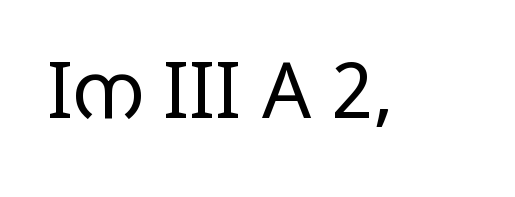
The image shows 77 px regular-weight, wide sans-serif type, upright; set normal letter spacing, not underlined; low stroke contrast and a large x-height.
